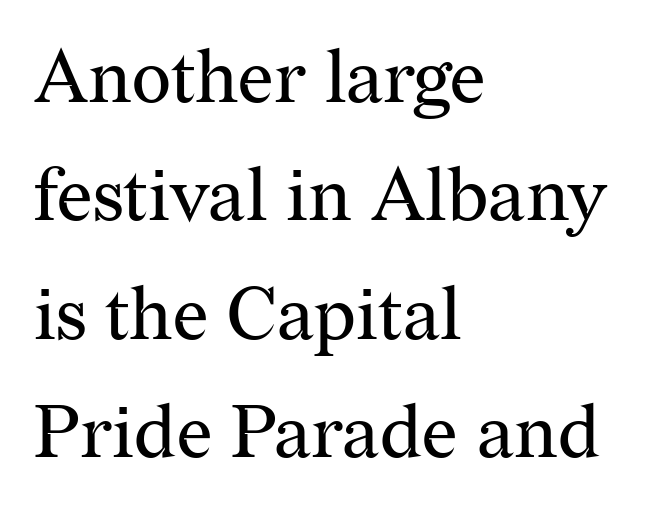
Is this a fixed-width face? No — the glyphs have proportional, varying widths. The passage shown is typeset with a serif family. The paragraph has a hard left edge and a soft right edge. Rule under the text: the space is simply empty. Posture: upright roman. You could call the tracking neutral — neither tight nor loose.
